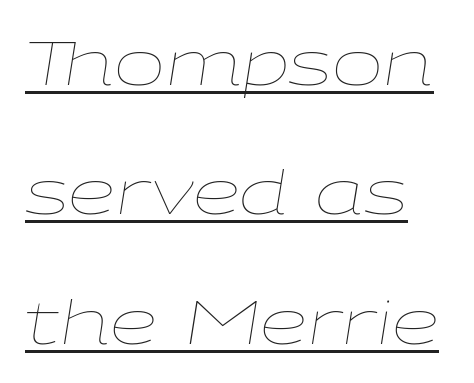
{"italic": "yes", "lean": "right", "slant_degrees": 9, "bold": "no", "weight": "thin", "width": "wide", "stroke_contrast": "low", "x_height": "medium", "monospaced": "no", "underline": "yes", "line_spacing": "loose", "line_spacing_ratio": 2.12, "letter_spacing": "normal", "letter_spacing_em": 0.0, "glyph_px": 61}
